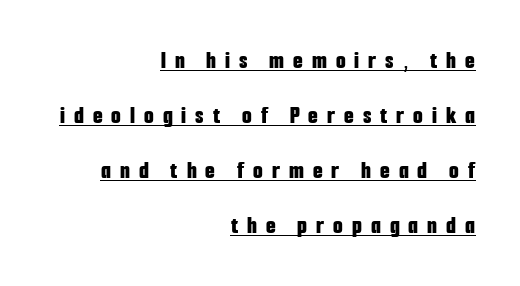
Q: Is the text bold? A: Yes.
Q: Is the text italic (slanted)? A: No, it is upright.
Q: Is the text underlined? A: Yes.
Q: How is the paragraph aligned? A: Right-aligned.
Q: Is the spacing between letters normal or unusually wide? A: Unusually wide.
Q: Is the spacing between lines tight, normal or loose? A: Loose.
